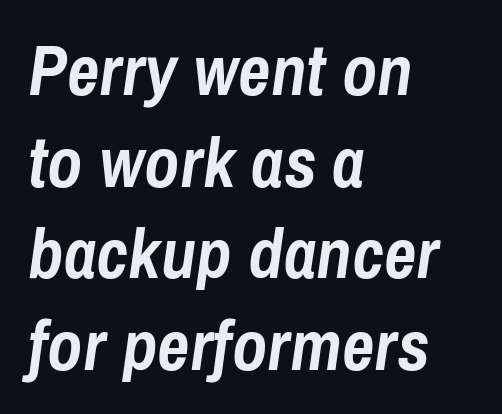
The passage shown stacks its lines at a standard gap. Does the weight exceed regular? Yes, all the way to bold. Casual observation: everything's shoved over to the left. Do the characters align in a grid? No, the font is proportional.
